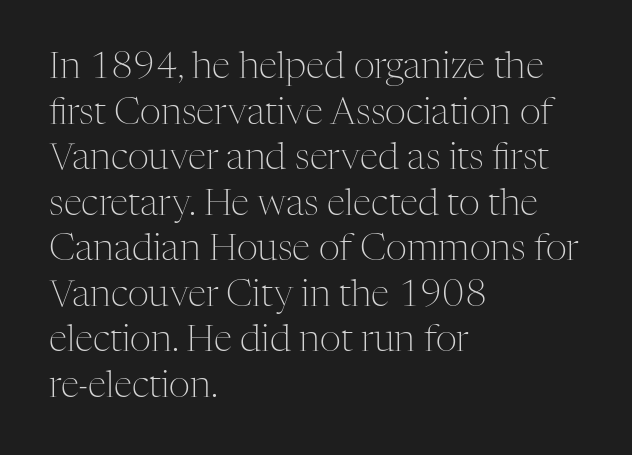
The image shows 37 px light serif type, upright; set left-aligned, line spacing 1.23x, normal letter spacing, not underlined; medium stroke contrast and a medium x-height.
